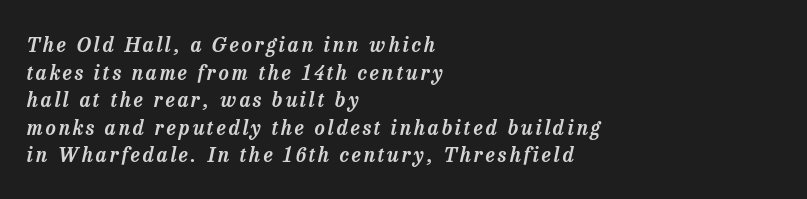
{"italic": "yes", "lean": "right", "slant_degrees": 13, "underline": "no", "align": "left", "line_spacing": "normal", "line_spacing_ratio": 1.38, "glyph_px": 20}
